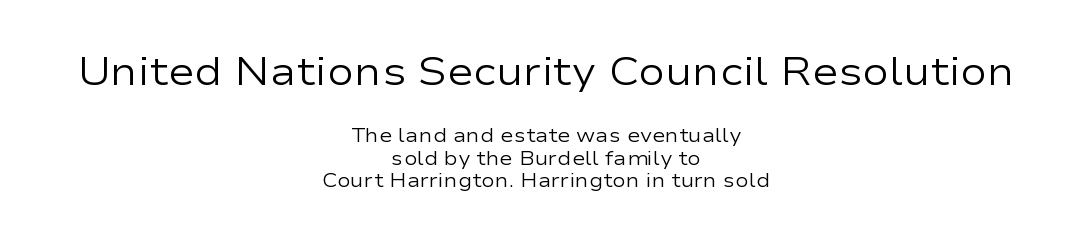
The image shows 40 px regular-weight, wide sans-serif type, upright; set centered, tight line spacing (1.13x), normal letter spacing, not underlined; the first (top) block is 2.0x larger; low stroke contrast and a medium x-height.
